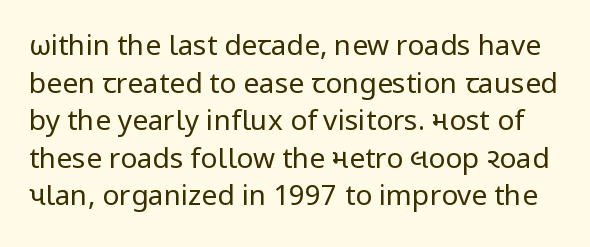
Honestly, the letter spacing is just normal — you wouldn't notice it. Reading down the column, the eye jumps a familiar distance to each next line. In terms of posture, this sample is upright. Only glyphs here, with clear space below each row.
